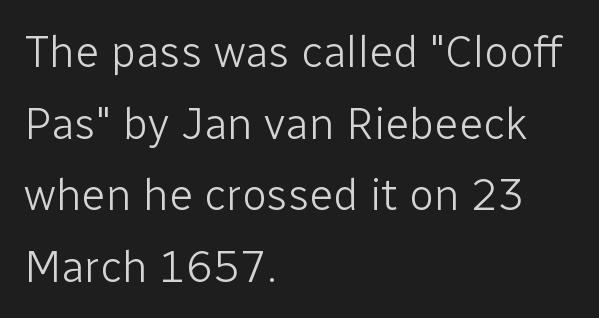
The image shows 45 px light sans-serif type, upright; set left-aligned, normal line spacing (1.59x), normal letter spacing, not underlined; low stroke contrast and a medium x-height.
